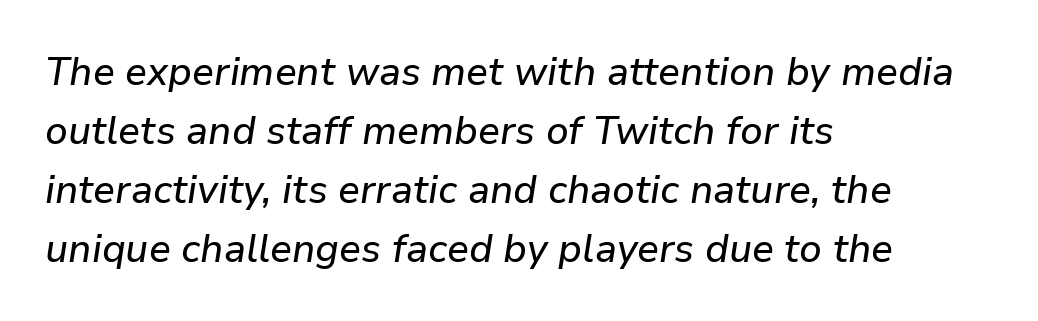
{"italic": "yes", "lean": "right", "slant_degrees": 9, "width": "normal", "stroke_contrast": "low", "x_height": "medium", "monospaced": "no", "underline": "no", "align": "left", "line_spacing": "normal", "line_spacing_ratio": 1.51, "letter_spacing": "normal", "letter_spacing_em": 0.0, "glyph_px": 39}
